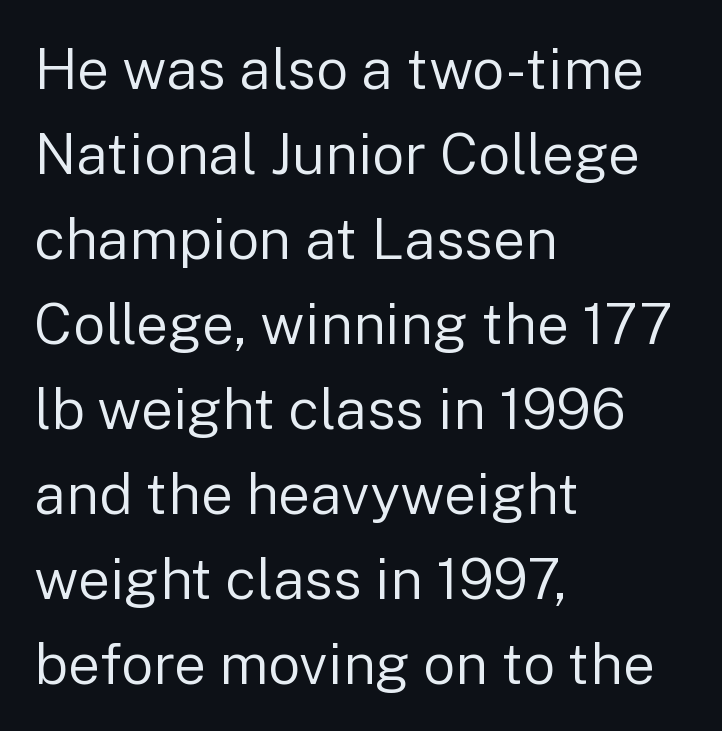
Are there feet on the stems? There aren't — it's a sans. This reads as an unemphasized weight, regular at the heaviest. Descenders hang freely into open space. The face used here is rendered with its standard letterfit. Leading: standard.
